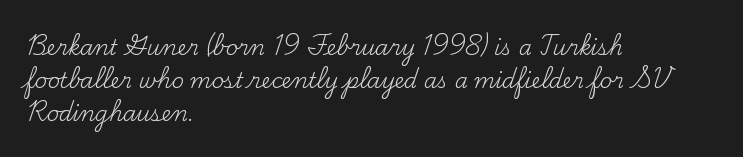
The rows are spaced the way most documents space them. These lines stack with their left ends in a neat column. The space beneath each line is pristine and unruled. This sample uses plain, unmodified letter spacing. Stem width sits at or under what a default text font uses.
